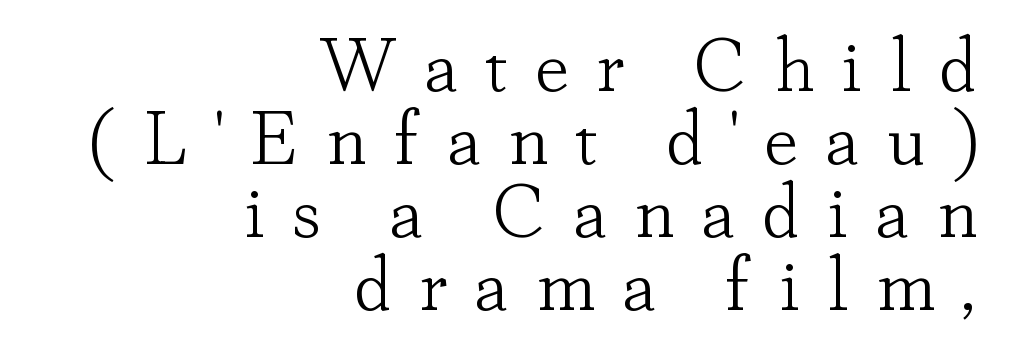
{"serif": "yes", "italic": "no", "bold": "no", "weight": "light", "width": "normal", "stroke_contrast": "low", "x_height": "small", "monospaced": "no", "underline": "no", "align": "right", "line_spacing": "tight", "line_spacing_ratio": 0.96, "letter_spacing": "wide", "letter_spacing_em": 0.35, "glyph_px": 76}
